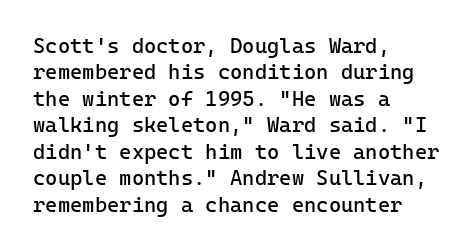
{"italic": "no", "bold": "no", "underline": "no", "align": "left", "line_spacing": "normal", "line_spacing_ratio": 1.26, "letter_spacing": "normal", "letter_spacing_em": 0.0, "glyph_px": 21}
